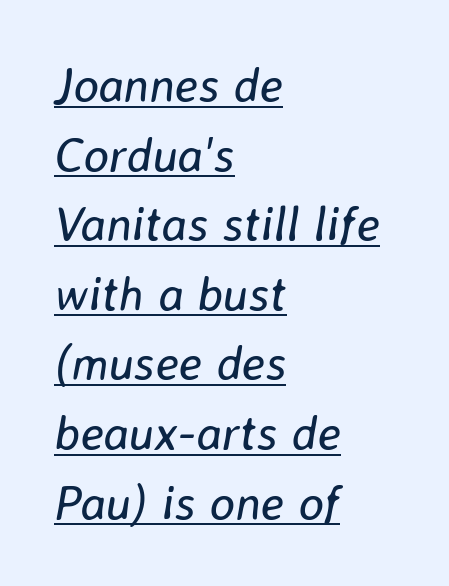
The image shows 48 px regular-weight type, italic (leaning right); set left-aligned, normal line spacing (1.45x), normal letter spacing, underlined; low stroke contrast and a medium x-height.
